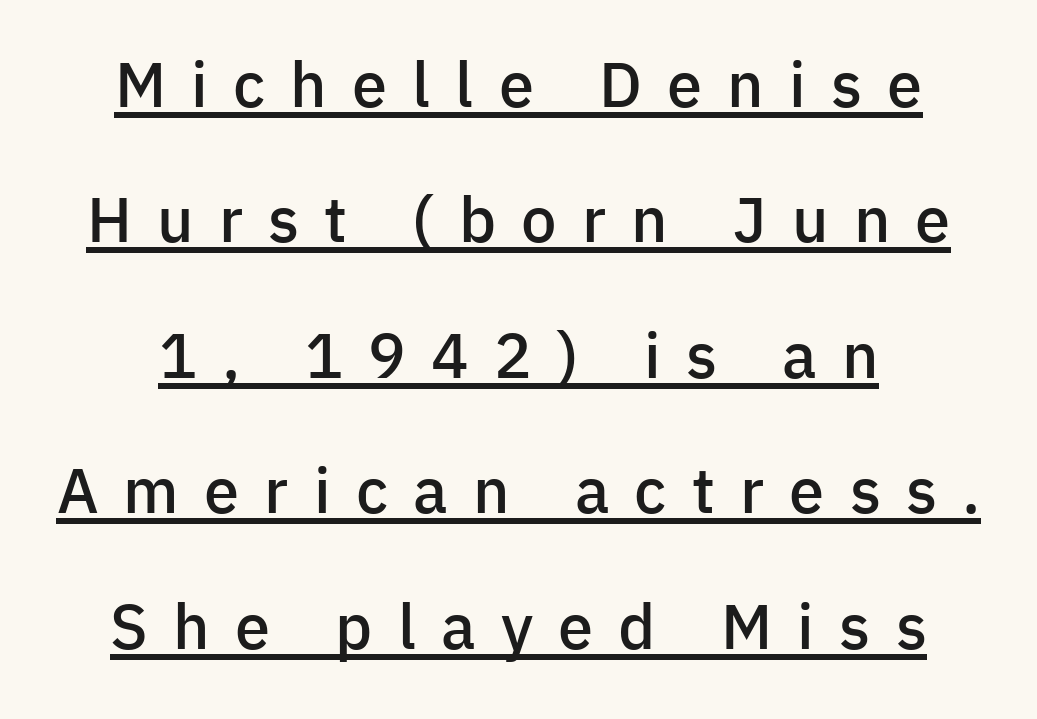
Q: Is the text bold? A: Semi-bold.
Q: Is the text italic (slanted)? A: No, it is upright.
Q: Is the typeface a serif or a sans-serif typeface? A: Sans-serif.
Q: Is the text underlined? A: Yes.
Q: How is the paragraph aligned? A: Centered.
Q: Is the spacing between letters normal or unusually wide? A: Unusually wide.
Q: Is the spacing between lines tight, normal or loose? A: Loose.
Q: Width (condensed, normal, or wide)? A: Normal.
Q: Stroke contrast? A: Low.
Q: x-height? A: Medium.
Q: Monospaced? A: No.
